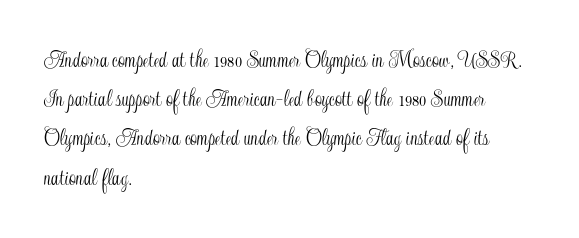
{"underline": "no", "align": "left", "line_spacing": "normal", "line_spacing_ratio": 1.57, "letter_spacing": "normal", "letter_spacing_em": 0.0, "glyph_px": 25}
